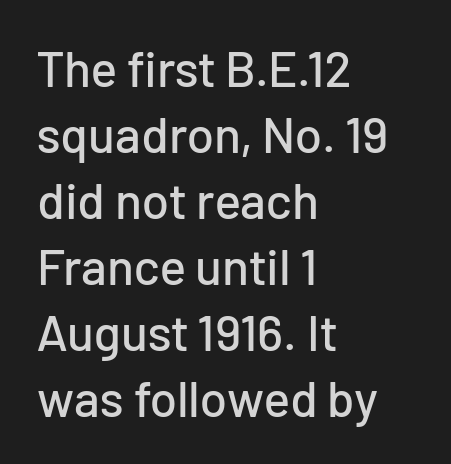
The image shows 50 px sans-serif type, upright; set left-aligned, normal line spacing (1.32x), normal letter spacing, not underlined; low stroke contrast and a medium x-height.
